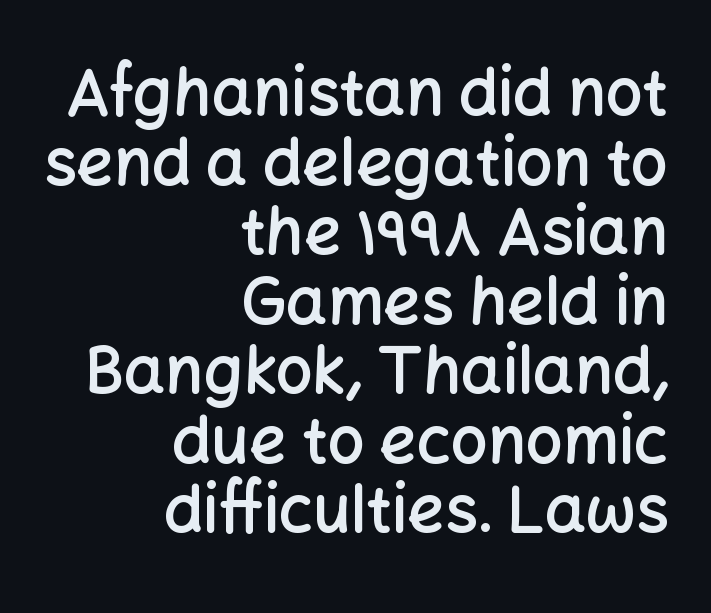
Does extra space separate the letters? No, they use regular spacing. Spacing verdict: proportional, widths tailored to each character. Right-aligned paragraph, ragged on the left. The foot of each line stays bare and open.
